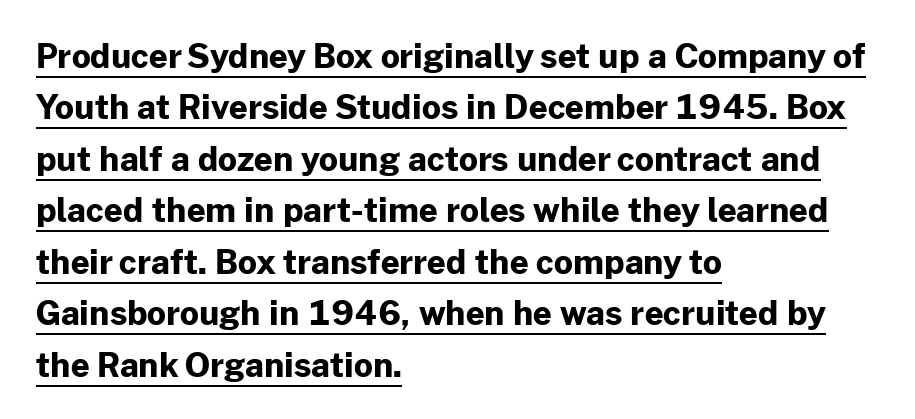
{"serif": "no", "italic": "no", "bold": "yes", "weight": "bold", "width": "normal", "stroke_contrast": "low", "x_height": "medium", "monospaced": "no", "underline": "yes", "align": "left", "line_spacing": "normal", "line_spacing_ratio": 1.56, "letter_spacing": "normal", "letter_spacing_em": 0.0, "glyph_px": 33}
